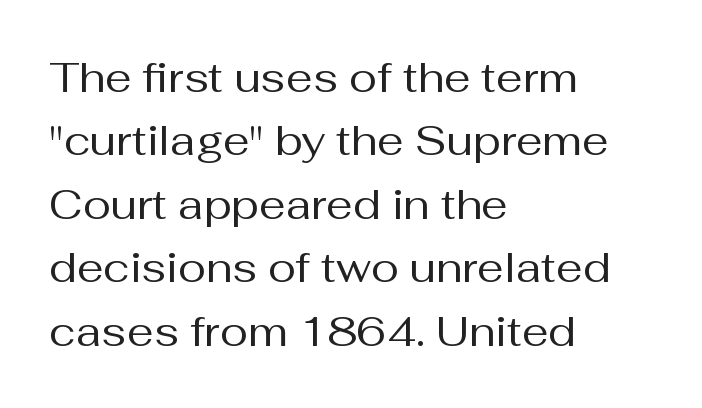
The paragraph has a hard left edge and a soft right edge. The weight tops out at a normal text grade. The designer went with a sans here, leaving each stem footless. If you measured baseline to baseline, you'd find a middling distance. Character widths vary here, with narrow letters taking less room than wide ones. Unlike italic type, these characters show no tilt at all.
